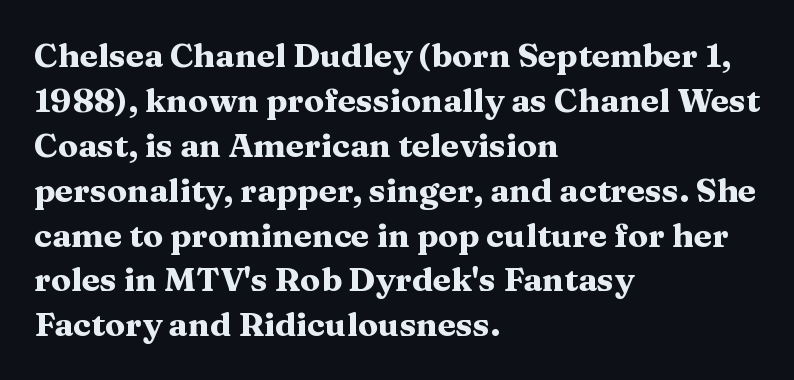
Q: Is the text bold? A: Yes.
Q: Is the text italic (slanted)? A: No, it is upright.
Q: Is the typeface a serif or a sans-serif typeface? A: Serif.
Q: Is the text underlined? A: No.
Q: How is the paragraph aligned? A: Left-aligned.
Q: Is the spacing between letters normal or unusually wide? A: Normal.
Q: Is the spacing between lines tight, normal or loose? A: Normal.
Q: Width (condensed, normal, or wide)? A: Wide.
Q: Stroke contrast? A: Medium.
Q: x-height? A: Medium.
Q: Monospaced? A: No.
